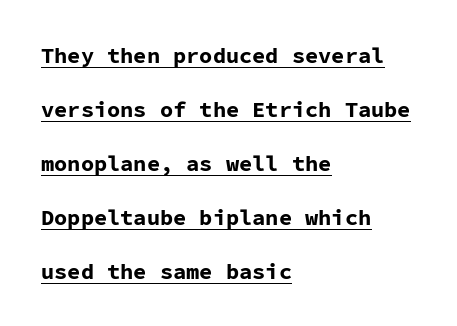
Does the leading feel generous? Absolutely, it's lavish. Short note: letters normally spaced. Set as a true bold cut, around the 700 mark. The lettering stays uniformly vertical, giving the passage a roman look.
